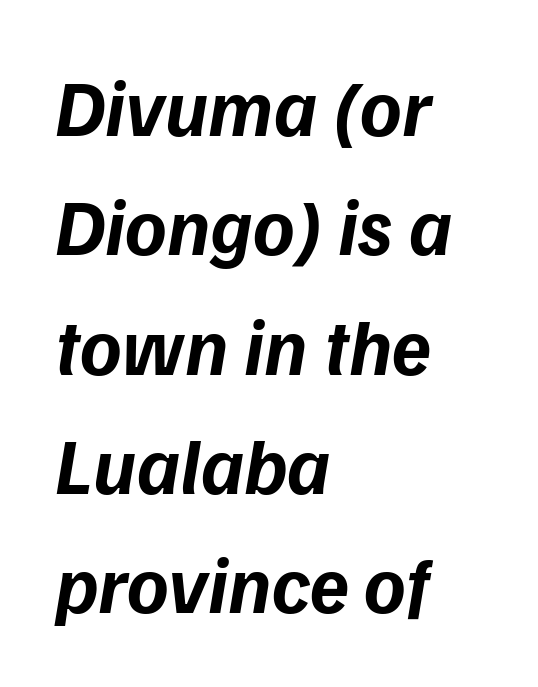
Emphasis-style slanted type is in use. Summary of weight: heavy, a full bold. The type is set solid horizontally, with unmodified tracking. Honestly, the row spacing looks completely unremarkable. This sample is left-justified, so line endings fall wherever the words run out.
